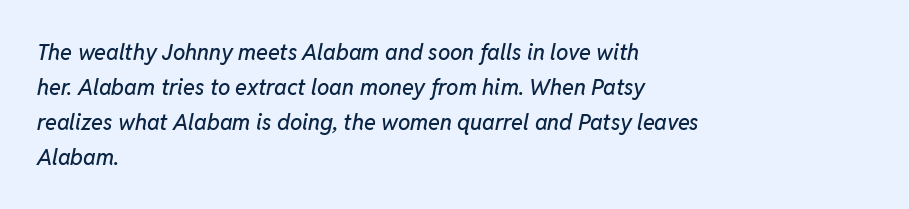
Q: Is the text italic (slanted)? A: Yes, it leans right by about 11 degrees.
Q: Is the text underlined? A: No.
Q: How is the paragraph aligned? A: Left-aligned.
Q: Is the spacing between letters normal or unusually wide? A: Normal.
Q: Is the spacing between lines tight, normal or loose? A: Normal.
